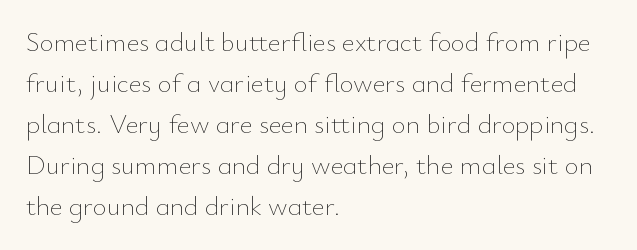
On a weight scale, this lands at 450 or below. The passage shown has conventional tracking throughout. A normal amount of white space separates one row of letters from the next. The rag falls on the right side of this text block.
